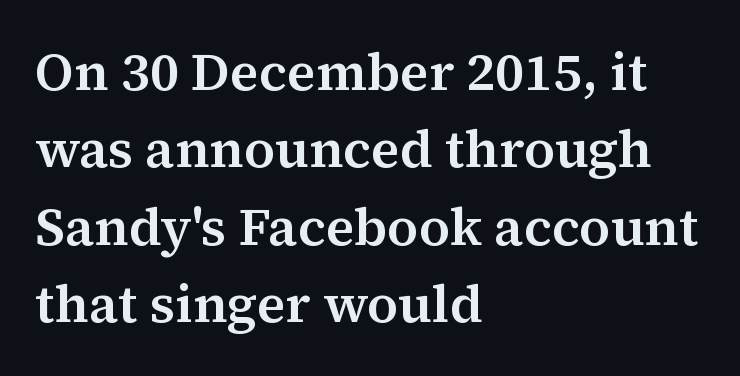
This sample uses an upright cut, with every glyph sitting square on the baseline. The letters advance in unequal steps, a hallmark of proportional type. Regular leading. I'd call this a serif setting — the letters wear small feet.
